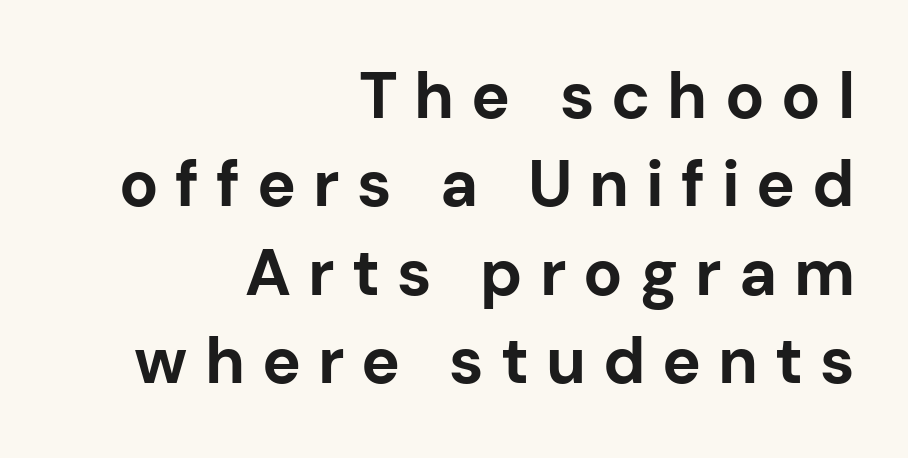
{"serif": "no", "italic": "no", "bold": "yes", "weight": "bold", "width": "normal", "stroke_contrast": "low", "x_height": "medium", "monospaced": "no", "underline": "no", "align": "right", "line_spacing": "normal", "line_spacing_ratio": 1.36, "letter_spacing": "wide", "letter_spacing_em": 0.26, "glyph_px": 65}
